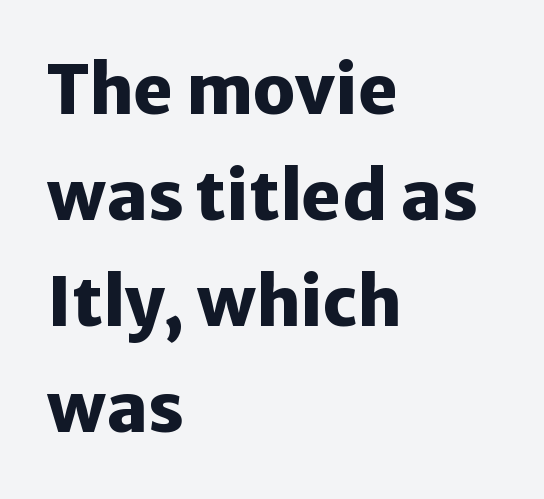
The image shows 68 px heavy sans-serif type, upright; set left-aligned, normal line spacing (1.56x), normal letter spacing, not underlined; low stroke contrast and a medium x-height.
